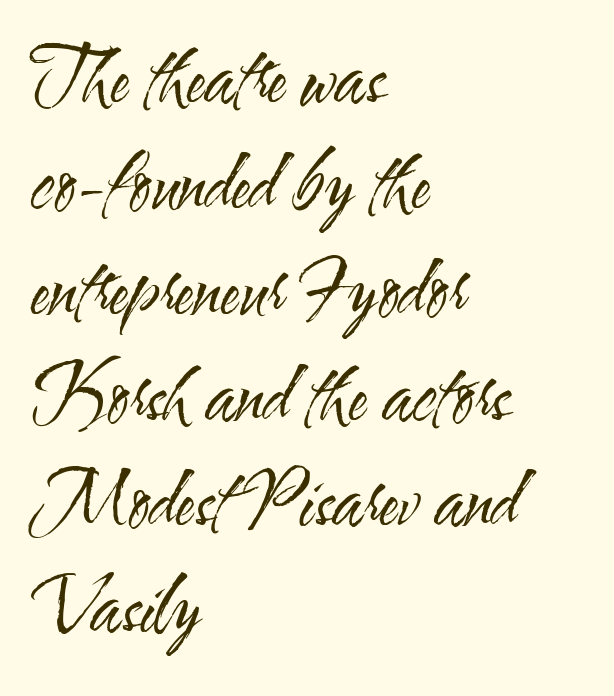
Classification — sans serif. Character widths vary here, with narrow letters taking less room than wide ones. Nothing unusual about the tracking: characters are spaced as the font intends. The compositor pushed each line to the left boundary. The passage shown stacks its lines at a standard gap. No heavy texture on the line: the type isn't bold.
